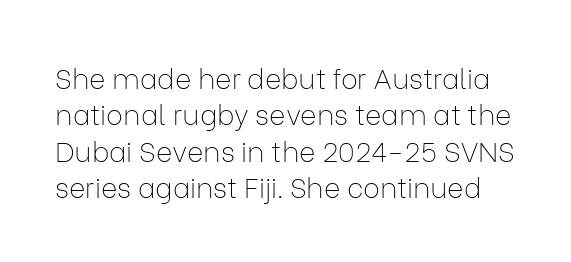
Q: Is the text bold? A: No.
Q: Is the text italic (slanted)? A: No, it is upright.
Q: Is the typeface a serif or a sans-serif typeface? A: Sans-serif.
Q: Is the text underlined? A: No.
Q: Is the spacing between letters normal or unusually wide? A: Normal.
Q: Is the spacing between lines tight, normal or loose? A: Normal.
Q: Width (condensed, normal, or wide)? A: Normal.
Q: Stroke contrast? A: Low.
Q: x-height? A: Medium.
Q: Monospaced? A: No.
